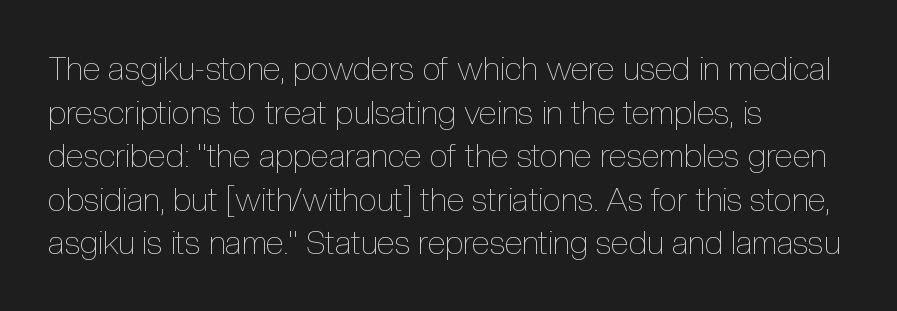
Q: Is the text bold? A: No.
Q: Is the text italic (slanted)? A: No, it is upright.
Q: Is the text underlined? A: No.
Q: How is the paragraph aligned? A: Left-aligned.
Q: Is the spacing between letters normal or unusually wide? A: Normal.
Q: Is the spacing between lines tight, normal or loose? A: Normal.
Q: Width (condensed, normal, or wide)? A: Condensed.
Q: x-height? A: Medium.
Q: Monospaced? A: No.
